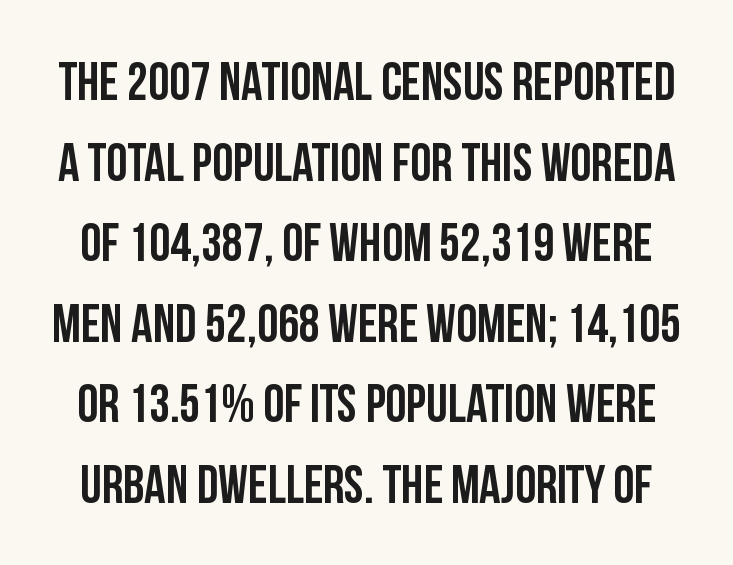
{"serif": "no", "italic": "no", "bold": "yes", "weight": "semibold", "width": "condensed", "stroke_contrast": "low", "x_height": "large", "monospaced": "no", "underline": "no", "line_spacing": "normal", "line_spacing_ratio": 1.52, "letter_spacing": "normal", "letter_spacing_em": 0.0, "glyph_px": 53}
